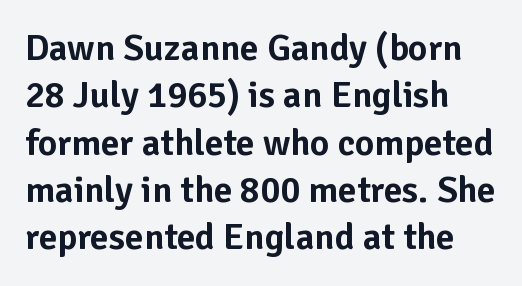
Q: Is the text italic (slanted)? A: No, it is upright.
Q: Is the typeface a serif or a sans-serif typeface? A: Sans-serif.
Q: Is the text underlined? A: No.
Q: How is the paragraph aligned? A: Left-aligned.
Q: Is the spacing between letters normal or unusually wide? A: Normal.
Q: Is the spacing between lines tight, normal or loose? A: Normal.
Q: Width (condensed, normal, or wide)? A: Normal.
Q: Stroke contrast? A: Low.
Q: x-height? A: Medium.
Q: Monospaced? A: No.
